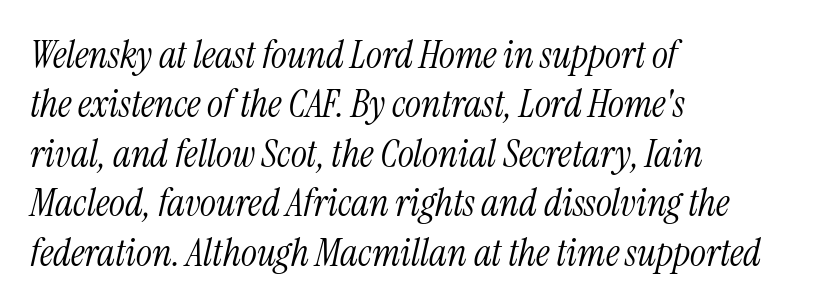
Q: Is the text bold? A: No.
Q: Is the text italic (slanted)? A: Yes, it leans right by about 13 degrees.
Q: Is the typeface a serif or a sans-serif typeface? A: Serif.
Q: Is the text underlined? A: No.
Q: How is the paragraph aligned? A: Left-aligned.
Q: Is the spacing between letters normal or unusually wide? A: Normal.
Q: Is the spacing between lines tight, normal or loose? A: Normal.
Q: Width (condensed, normal, or wide)? A: Condensed.
Q: Stroke contrast? A: Medium.
Q: x-height? A: Medium.
Q: Monospaced? A: No.
